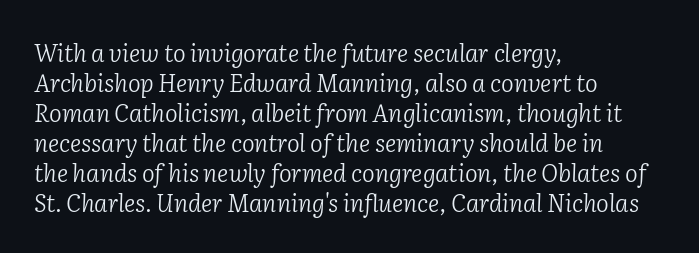
{"italic": "yes", "lean": "right", "slant_degrees": 2, "bold": "no", "underline": "no", "align": "left", "line_spacing": "normal", "line_spacing_ratio": 1.25, "letter_spacing": "normal", "letter_spacing_em": 0.0, "glyph_px": 24}
